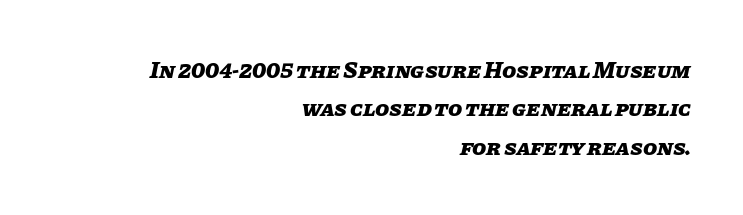
The image shows 23 px bold type, italic (leaning right); set right-aligned, normal line spacing (1.67x), normal letter spacing, not underlined.
